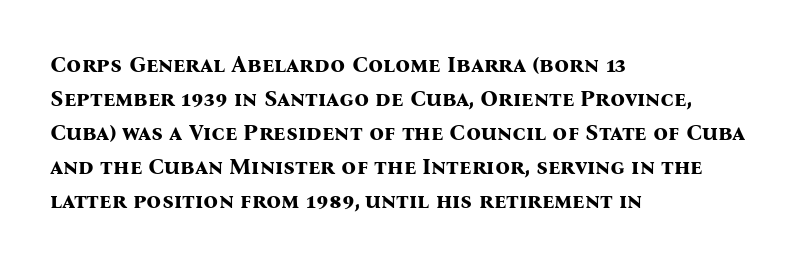
The image shows 23 px bold type, upright; set left-aligned, normal line spacing (1.48x), normal letter spacing, not underlined.
